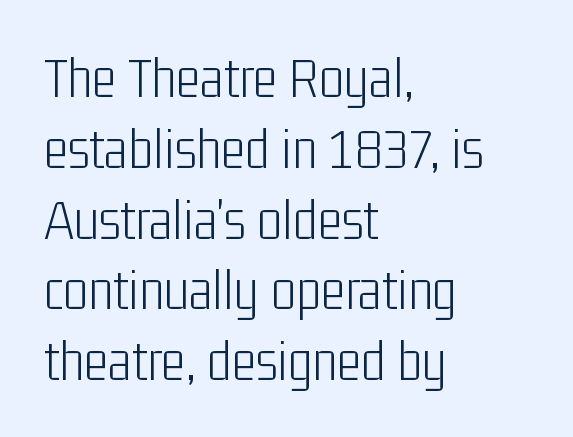
Q: Is the text bold? A: No.
Q: Is the text italic (slanted)? A: No, it is upright.
Q: Is the typeface a serif or a sans-serif typeface? A: Sans-serif.
Q: Is the text underlined? A: No.
Q: How is the paragraph aligned? A: Left-aligned.
Q: Is the spacing between letters normal or unusually wide? A: Normal.
Q: Width (condensed, normal, or wide)? A: Condensed.
Q: Stroke contrast? A: Low.
Q: x-height? A: Medium.
Q: Monospaced? A: No.
